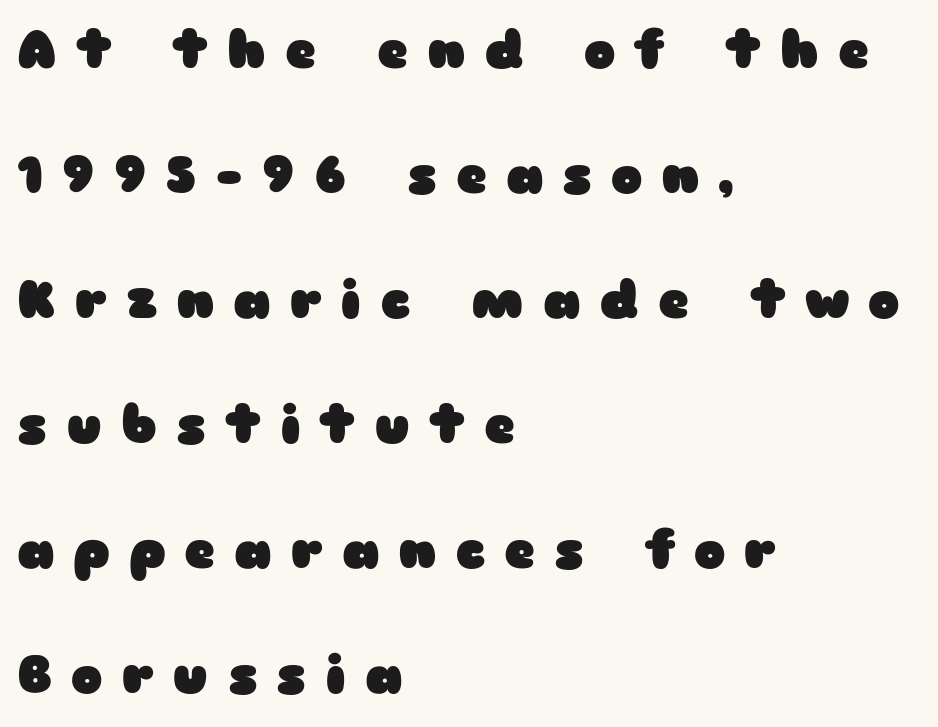
The image shows 53 px heavy, wide sans-serif type, upright; set left-aligned, loose line spacing (2.36x), unusually wide letter spacing (+0.36 em), not underlined; low stroke contrast and a medium x-height.
